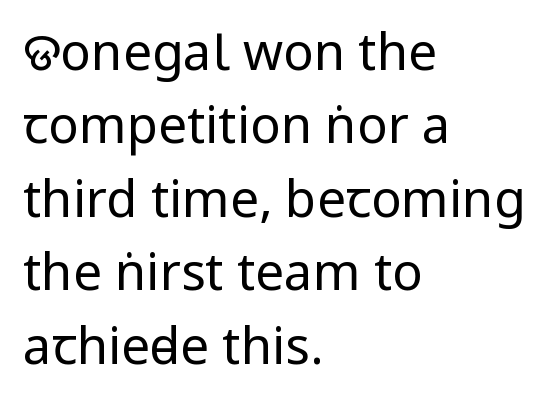
The image shows 51 px regular-weight, condensed sans-serif type, upright; set left-aligned, normal line spacing (1.44x), normal letter spacing, not underlined; low stroke contrast.
